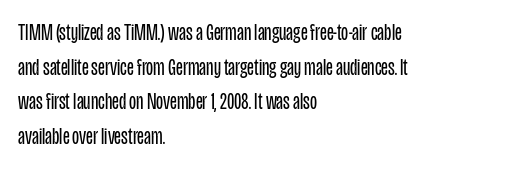
{"italic": "no", "bold": "no", "underline": "no", "align": "left", "line_spacing": "normal", "line_spacing_ratio": 1.51, "letter_spacing": "normal", "letter_spacing_em": 0.0, "glyph_px": 23}
